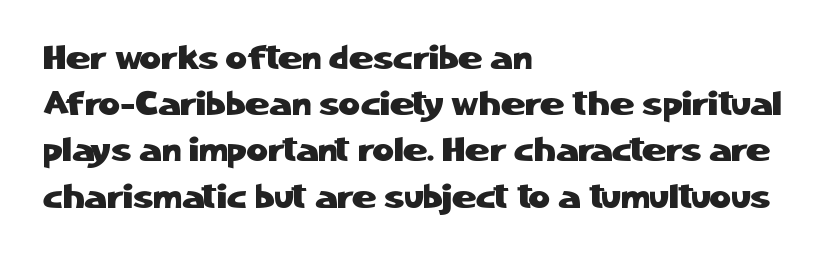
{"serif": "no", "italic": "no", "width": "normal", "stroke_contrast": "low", "x_height": "medium", "monospaced": "no", "underline": "no", "align": "left", "line_spacing": "normal", "line_spacing_ratio": 1.4, "letter_spacing": "normal", "letter_spacing_em": 0.0, "glyph_px": 33}
